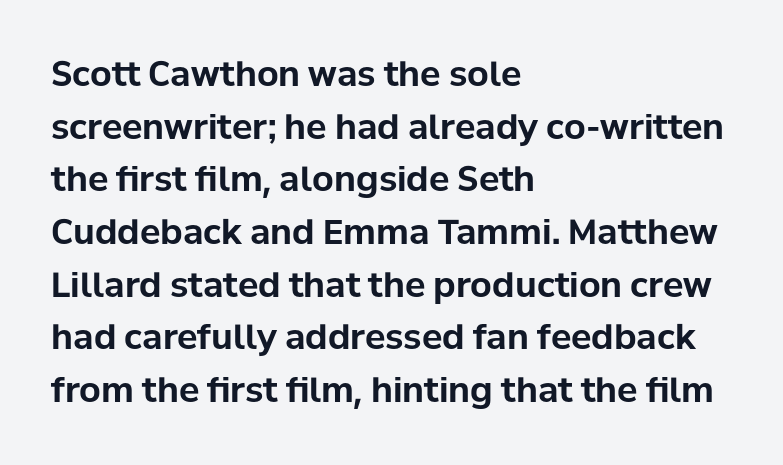
The image shows 34 px bold sans-serif type, upright; set left-aligned, normal line spacing (1.55x), normal letter spacing, not underlined; low stroke contrast and a medium x-height.
